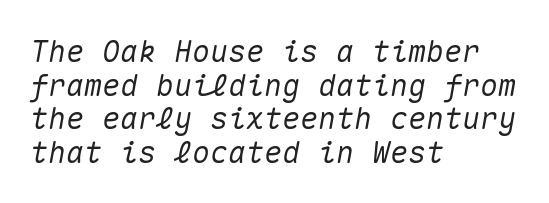
Q: Is the text italic (slanted)? A: Yes, it leans right by about 10 degrees.
Q: Is the text underlined? A: No.
Q: How is the paragraph aligned? A: Left-aligned.
Q: Is the spacing between letters normal or unusually wide? A: Normal.
Q: Is the spacing between lines tight, normal or loose? A: Tight.
Q: Width (condensed, normal, or wide)? A: Normal.
Q: Stroke contrast? A: Medium.
Q: x-height? A: Medium.
Q: Monospaced? A: Yes.
